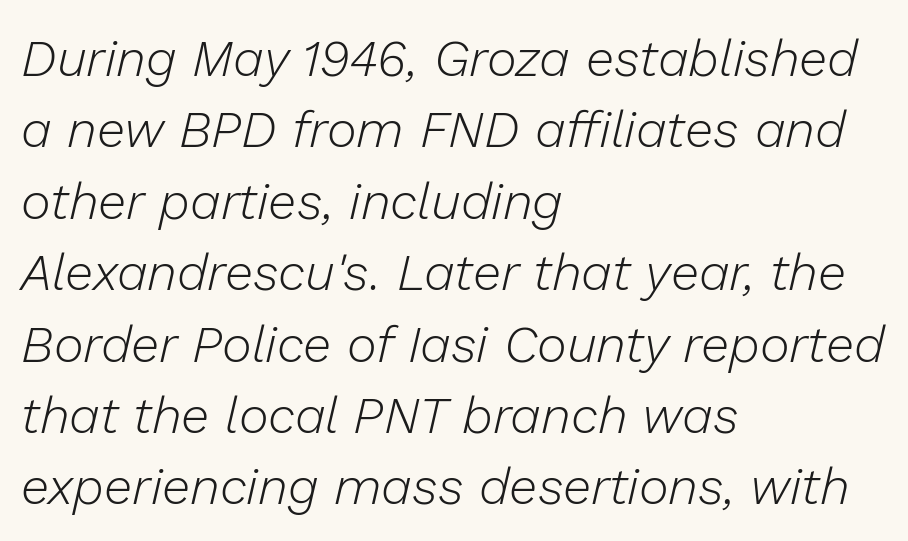
Here the designer chose a conventional face with non-uniform glyph widths. The passage shown stacks its lines at a standard gap. Underlining? Definitely not there. The type is set solid horizontally, with unmodified tracking.
